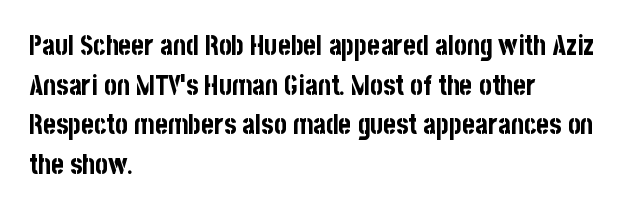
The image shows 27 px bold type, upright; set left-aligned, normal line spacing (1.47x), normal letter spacing, not underlined.
